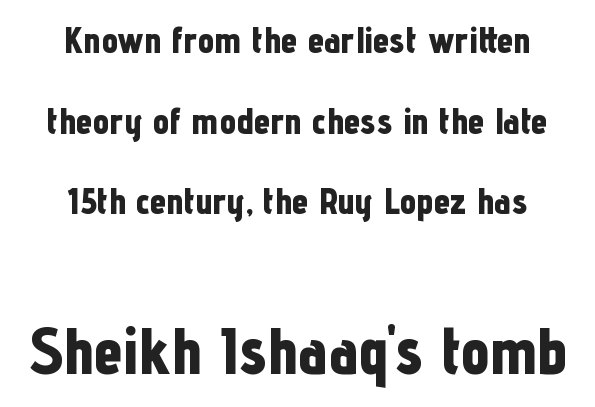
The image shows 65 px bold, condensed sans-serif type, upright; set centered, loose line spacing (2.18x), normal letter spacing, not underlined; the second (bottom) block is 1.76x larger; low stroke contrast and a medium x-height.
